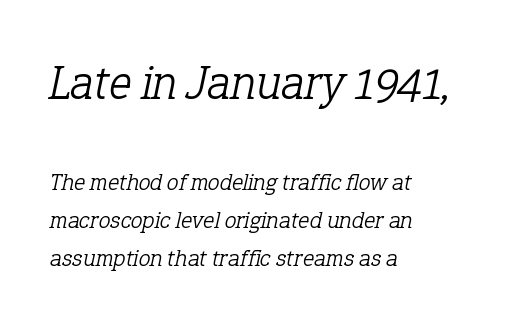
The image shows 48 px light serif type, italic (leaning right); set left-aligned, normal line spacing (1.59x), normal letter spacing, not underlined; the first (top) block is 2.0x larger; low stroke contrast and a medium x-height.
